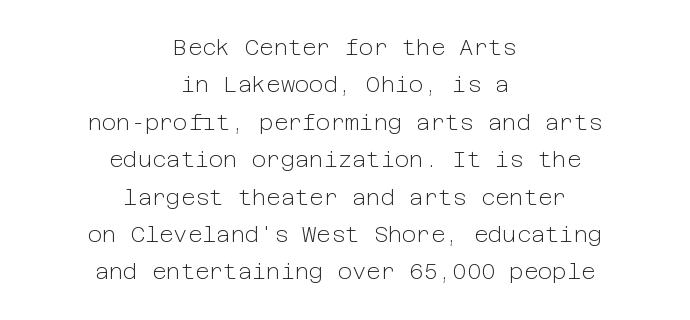
{"italic": "no", "bold": "no", "underline": "no", "align": "center", "line_spacing": "normal", "line_spacing_ratio": 1.7, "letter_spacing": "normal", "letter_spacing_em": 0.0, "glyph_px": 22}
